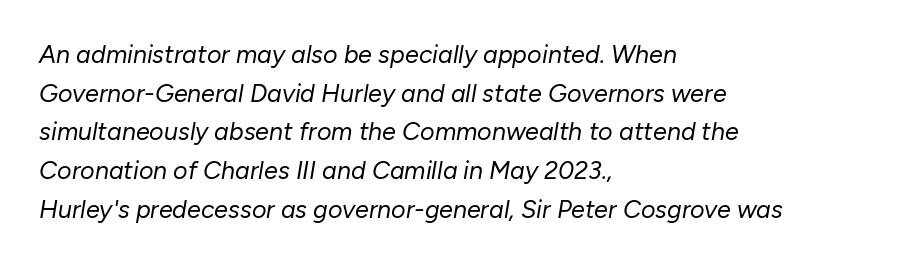
The image shows 25 px text type, italic (leaning right); set left-aligned, normal line spacing (1.55x), normal letter spacing, not underlined.
